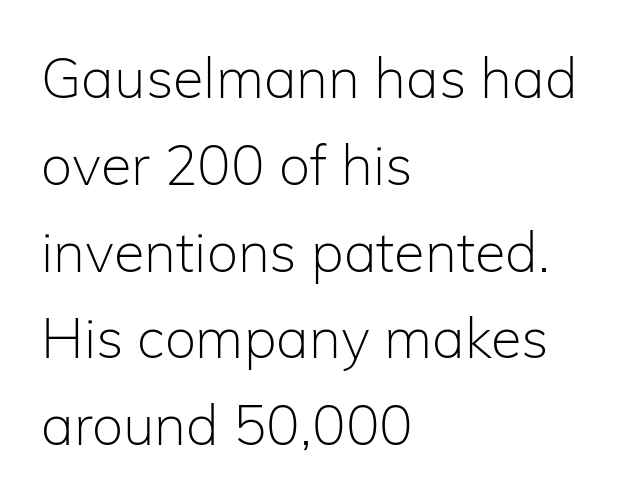
Q: Is the text bold? A: No.
Q: Is the text italic (slanted)? A: No, it is upright.
Q: Is the typeface a serif or a sans-serif typeface? A: Sans-serif.
Q: Is the text underlined? A: No.
Q: How is the paragraph aligned? A: Left-aligned.
Q: Is the spacing between letters normal or unusually wide? A: Normal.
Q: Is the spacing between lines tight, normal or loose? A: Normal.
Q: Width (condensed, normal, or wide)? A: Normal.
Q: Stroke contrast? A: Low.
Q: x-height? A: Medium.
Q: Monospaced? A: No.
